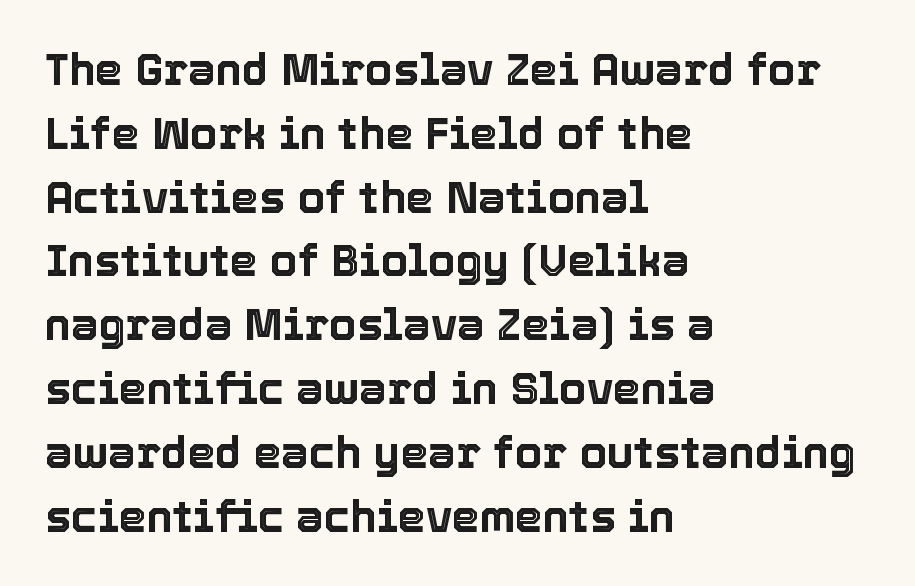
Q: Is the text italic (slanted)? A: No, it is upright.
Q: Is the text underlined? A: No.
Q: How is the paragraph aligned? A: Left-aligned.
Q: Is the spacing between letters normal or unusually wide? A: Normal.
Q: Is the spacing between lines tight, normal or loose? A: Normal.
Q: Width (condensed, normal, or wide)? A: Normal.
Q: x-height? A: Medium.
Q: Monospaced? A: No.
